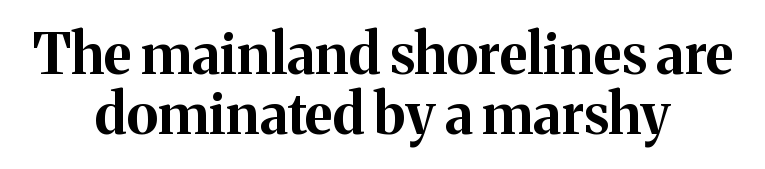
{"serif": "yes", "italic": "no", "bold": "yes", "weight": "bold", "width": "normal", "stroke_contrast": "medium", "x_height": "medium", "monospaced": "no", "underline": "no", "align": "center", "line_spacing": "tight", "line_spacing_ratio": 1.08, "letter_spacing": "normal", "letter_spacing_em": 0.0, "glyph_px": 56}
